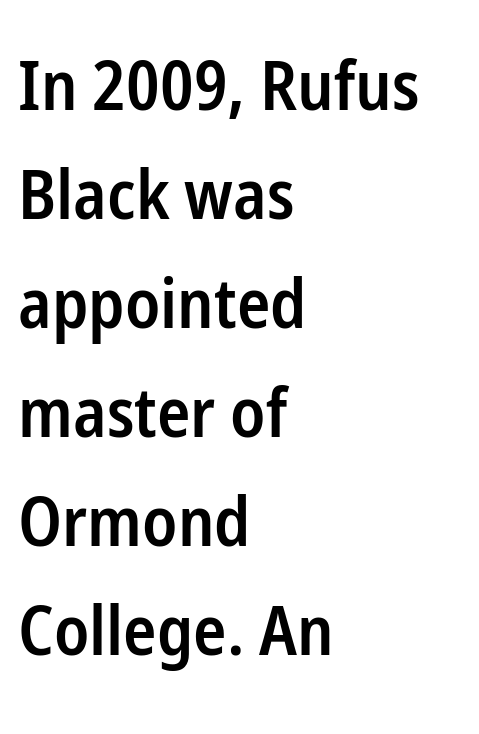
Q: Is the text bold? A: Semi-bold.
Q: Is the text italic (slanted)? A: No, it is upright.
Q: Is the typeface a serif or a sans-serif typeface? A: Sans-serif.
Q: Is the text underlined? A: No.
Q: How is the paragraph aligned? A: Left-aligned.
Q: Is the spacing between letters normal or unusually wide? A: Normal.
Q: Is the spacing between lines tight, normal or loose? A: Normal.
Q: Width (condensed, normal, or wide)? A: Condensed.
Q: Stroke contrast? A: Low.
Q: x-height? A: Medium.
Q: Monospaced? A: No.
